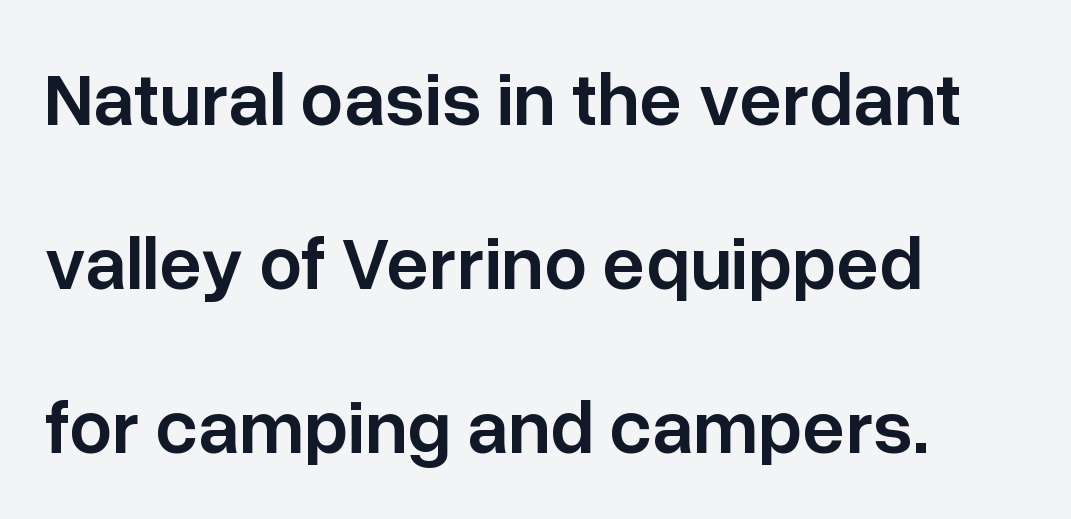
Vertical strokes here are truly vertical. Underline: absent. Typographically, this falls in the sans-serif category. The leading is generous, giving the passage an open texture. Which margin do the lines hug? The left one — the right edge is uneven.
